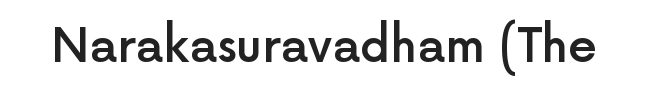
{"serif": "no", "italic": "no", "bold": "semi", "weight": "semibold", "width": "normal", "x_height": "medium", "monospaced": "no", "underline": "no", "letter_spacing": "normal", "letter_spacing_em": 0.0, "glyph_px": 46}
